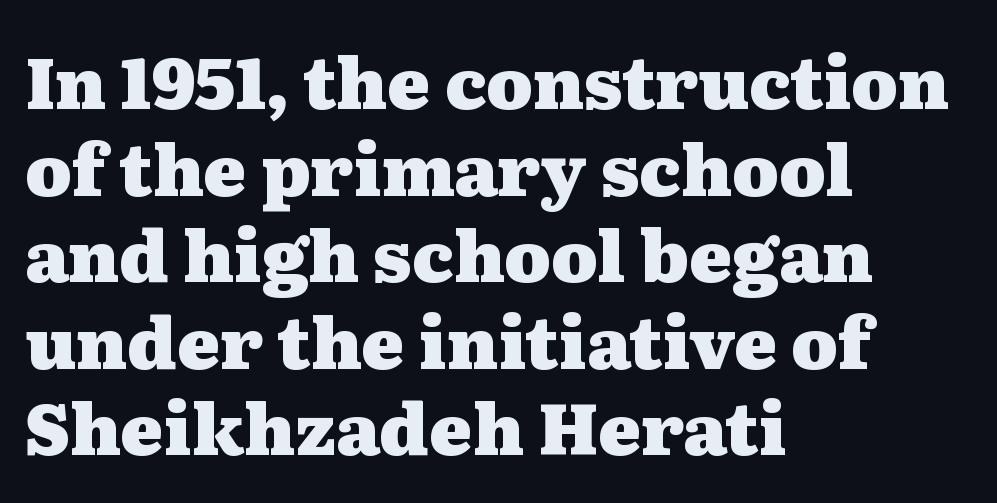
The image shows 71 px heavy, wide serif type, upright; set left-aligned, line spacing 1.22x, normal letter spacing, not underlined; medium stroke contrast and a medium x-height.
